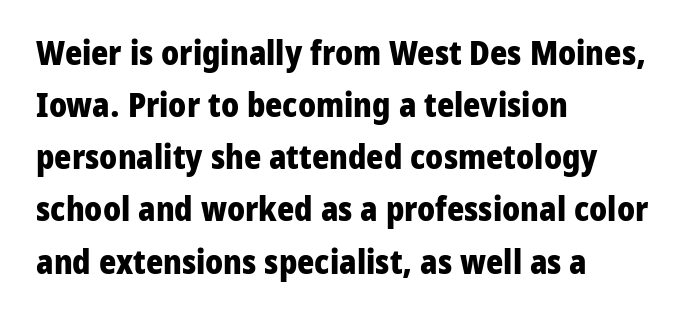
Upright lettering throughout. As a designer I'd log this as weight 700, bold. Descenders are the only things crossing below the line. What stands out about the letter spacing? Nothing — it is the standard amount. The setting favours the left margin, as ordinary paragraphs usually do. Note the varied advance widths — an 'i' is clearly narrower than an 'm'.
